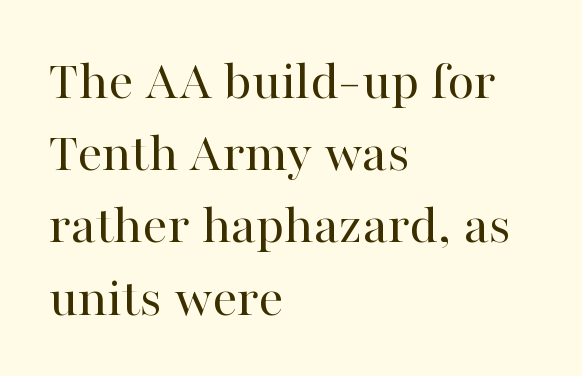
The image shows 56 px regular-weight serif type, upright; set left-aligned, normal line spacing (1.29x), normal letter spacing, not underlined; high stroke contrast and a medium x-height.
